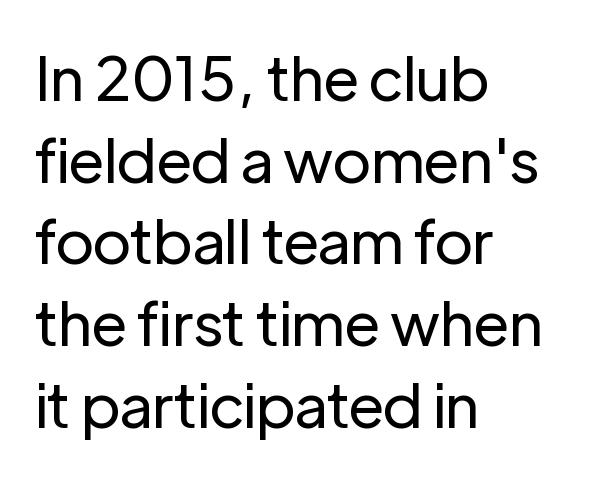
To sum up the face: it is a sans, with no serifs. Letters rest on an invisible, unmarked baseline. Students, observe: this is what conventionally led text looks like. The paragraph shown leans on its left margin. Ink coverage per letter is moderate at most. Inter-character spacing is left at the font's built-in metrics.
